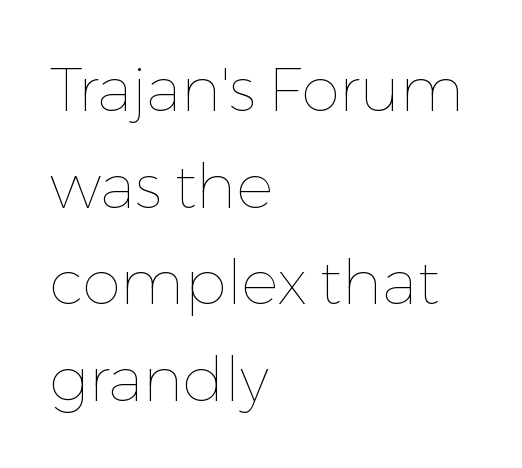
{"italic": "no", "bold": "no", "weight": "thin", "width": "normal", "stroke_contrast": "low", "x_height": "medium", "monospaced": "no", "underline": "no", "align": "left", "line_spacing": "normal", "line_spacing_ratio": 1.56, "letter_spacing": "normal", "letter_spacing_em": 0.0, "glyph_px": 62}
